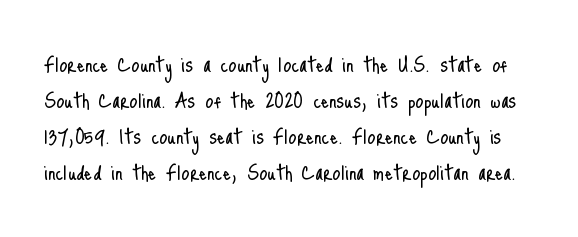
{"italic": "no", "bold": "no", "underline": "no", "line_spacing": "normal", "line_spacing_ratio": 1.39, "letter_spacing": "normal", "letter_spacing_em": 0.0, "glyph_px": 26}
